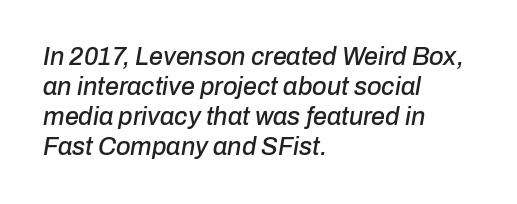
{"italic": "yes", "lean": "right", "slant_degrees": 10, "underline": "no", "align": "left", "line_spacing_ratio": 1.2, "letter_spacing": "normal", "letter_spacing_em": 0.0, "glyph_px": 25}
